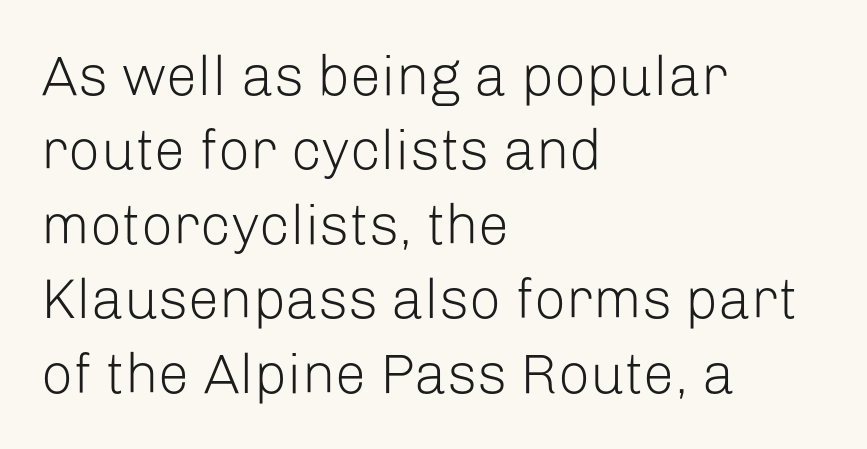
Q: Is the text bold? A: No.
Q: Is the text italic (slanted)? A: No, it is upright.
Q: Is the typeface a serif or a sans-serif typeface? A: Sans-serif.
Q: Is the text underlined? A: No.
Q: How is the paragraph aligned? A: Left-aligned.
Q: Is the spacing between letters normal or unusually wide? A: Normal.
Q: Is the spacing between lines tight, normal or loose? A: Normal.
Q: Width (condensed, normal, or wide)? A: Normal.
Q: Stroke contrast? A: Low.
Q: x-height? A: Medium.
Q: Monospaced? A: No.
